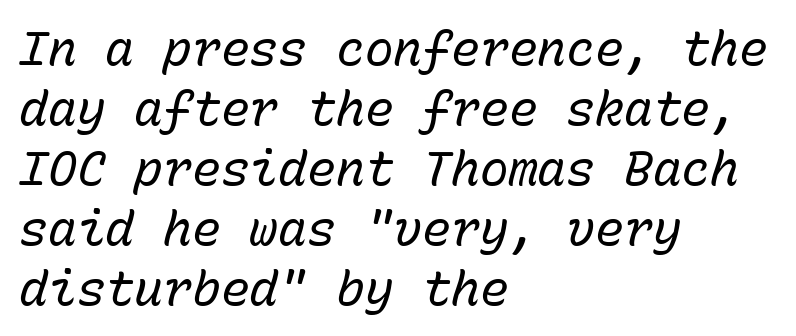
{"italic": "yes", "lean": "right", "slant_degrees": 15, "bold": "no", "weight": "regular", "width": "normal", "stroke_contrast": "low", "x_height": "medium", "monospaced": "yes", "underline": "no", "align": "left", "line_spacing": "normal", "line_spacing_ratio": 1.25, "letter_spacing": "normal", "letter_spacing_em": 0.0, "glyph_px": 48}
